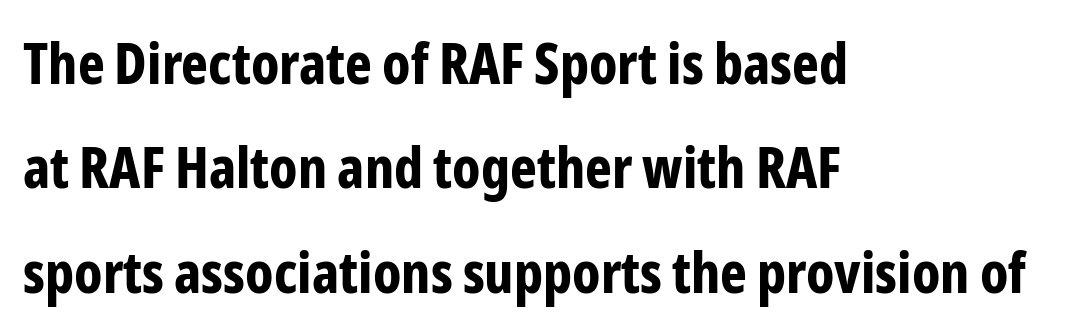
The image shows 57 px bold, condensed sans-serif type, upright; set left-aligned, line spacing 1.83x, normal letter spacing, not underlined; low stroke contrast and a medium x-height.
